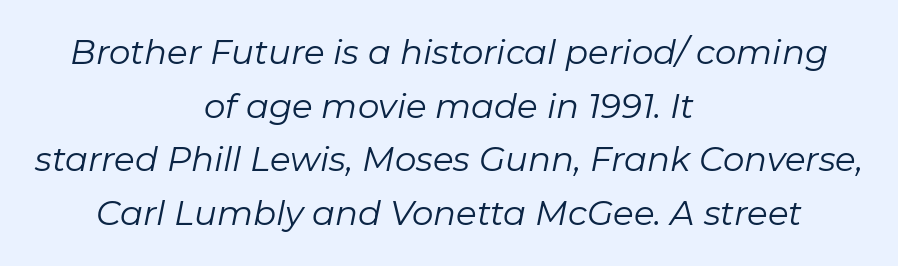
Leading: standard. A centered setting, common on invitations and titles, is used for this passage. This reads as an unemphasized weight, regular at the heaviest. The rendering applies a slant to the glyphs. Check under the words: just untouched page.
